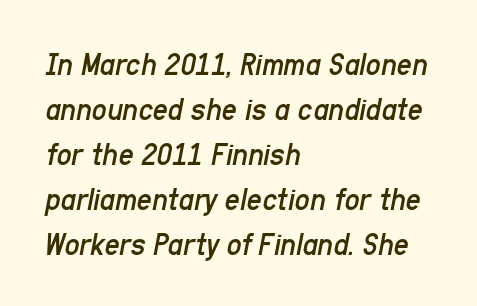
Would a proofreader flag this as italicized? Yes. The characters are drawn with everyday or finer stroke widths. A typesetter would call this proportional, since set widths differ per character. Check the space under the baseline: it is left empty.
